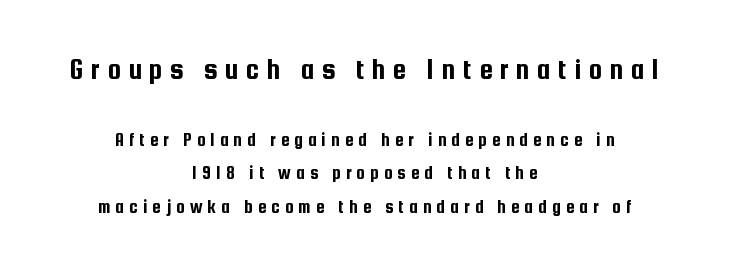
The image shows 29 px condensed sans-serif type, upright; set centered, line spacing 1.77x, unusually wide letter spacing (+0.27 em), not underlined; the first (top) block is 1.53x larger; low stroke contrast and a medium x-height.
